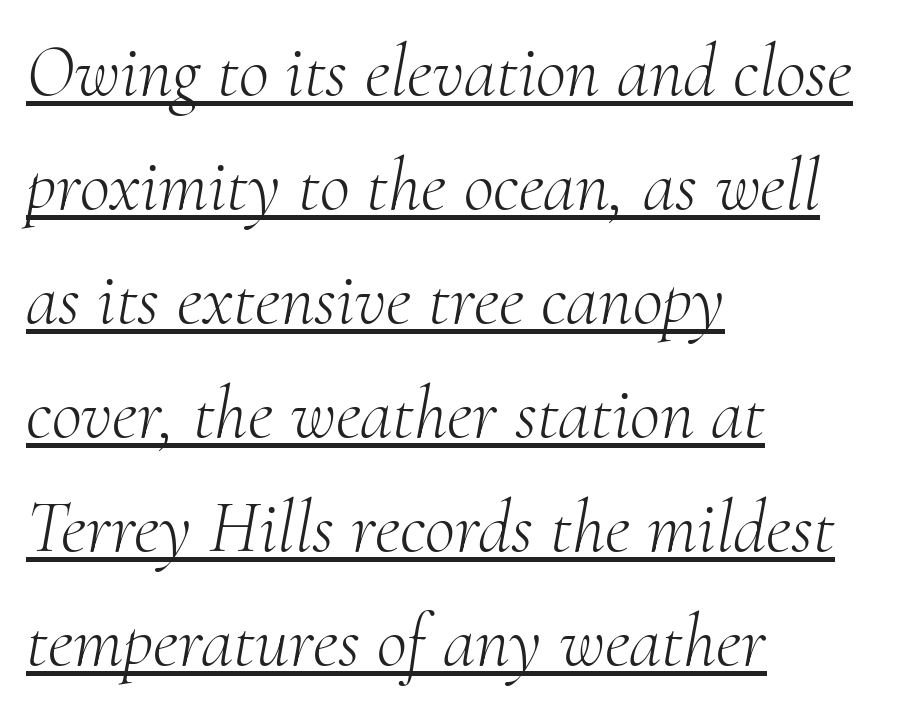
The image shows 74 px light serif type, italic (leaning right); set left-aligned, normal line spacing (1.54x), normal letter spacing, underlined; medium stroke contrast and a small x-height.
